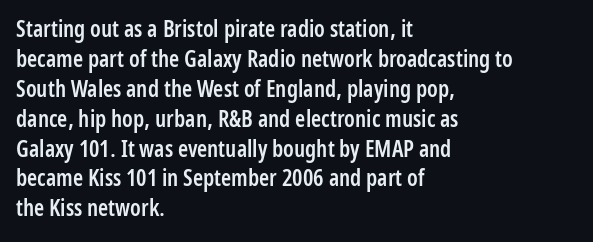
Letter spacing: default. Unlike italic type, these characters show no tilt at all. Look at the stroke-to-counter ratio: somewhat heavy, a semibold. Layout note: lines flush left.
